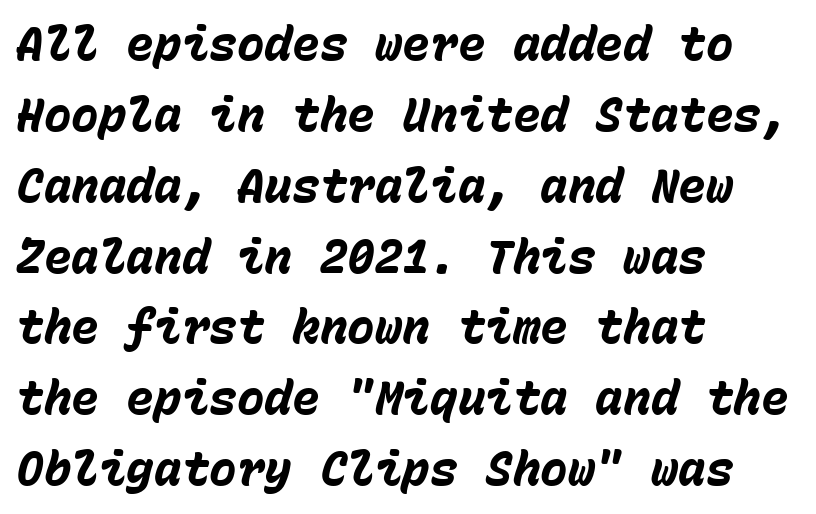
Q: Is the text bold? A: Yes.
Q: Is the text italic (slanted)? A: Yes, it leans right by about 15 degrees.
Q: Is the text underlined? A: No.
Q: How is the paragraph aligned? A: Left-aligned.
Q: Is the spacing between letters normal or unusually wide? A: Normal.
Q: Is the spacing between lines tight, normal or loose? A: Normal.
Q: Width (condensed, normal, or wide)? A: Normal.
Q: Stroke contrast? A: Low.
Q: x-height? A: Medium.
Q: Monospaced? A: Yes.
